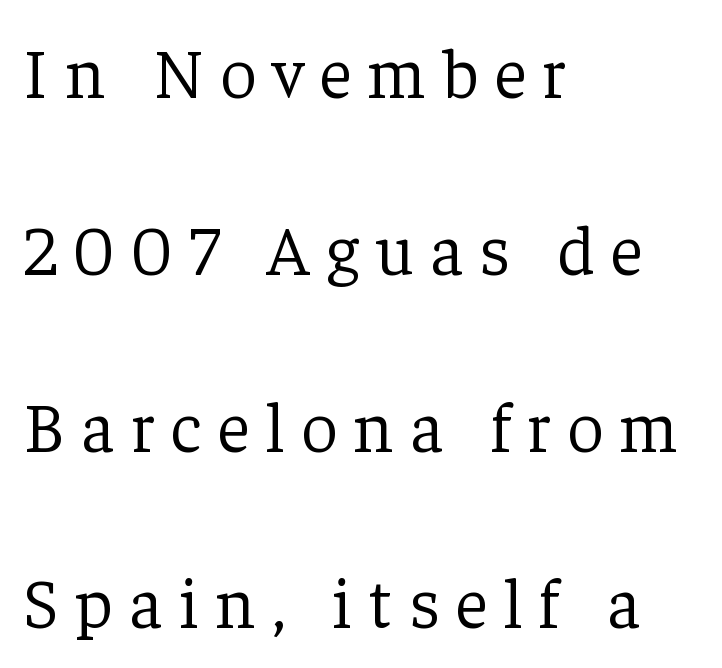
The image shows 71 px light serif type, upright; set left-aligned, loose line spacing (2.49x), unusually wide letter spacing (+0.23 em), not underlined; low stroke contrast and a medium x-height.
